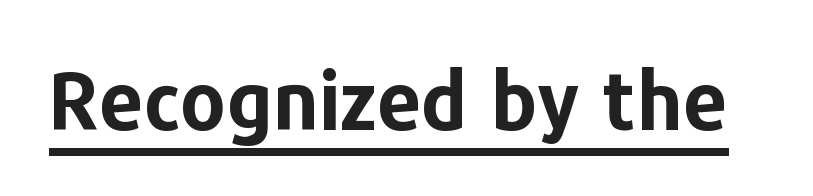
The image shows 79 px bold sans-serif type, upright; set normal letter spacing, underlined; low stroke contrast and a medium x-height.
